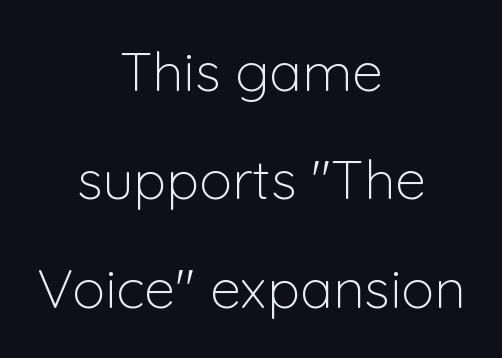
The letters stand straight up with perfectly vertical stems. The weight tops out at a normal text grade. The baseline area is clear. In terms of letterform style, serifs are entirely absent. Horizontal bands of white between lines are thick stripes. The paragraph has two soft edges and a firm central axis.
